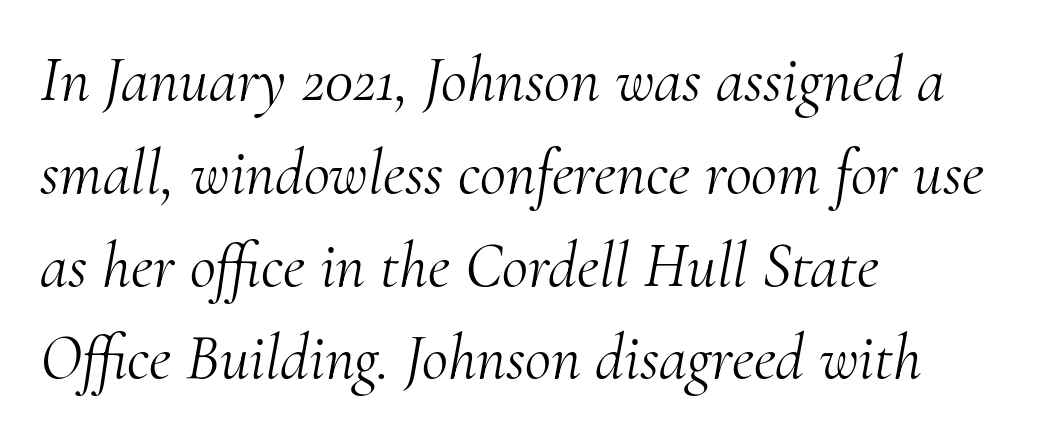
Q: Is the text bold? A: No.
Q: Is the text italic (slanted)? A: Yes, it leans right by about 10 degrees.
Q: Is the typeface a serif or a sans-serif typeface? A: Serif.
Q: Is the text underlined? A: No.
Q: How is the paragraph aligned? A: Left-aligned.
Q: Is the spacing between letters normal or unusually wide? A: Normal.
Q: Is the spacing between lines tight, normal or loose? A: Normal.
Q: Width (condensed, normal, or wide)? A: Normal.
Q: Stroke contrast? A: Medium.
Q: x-height? A: Small.
Q: Monospaced? A: No.
